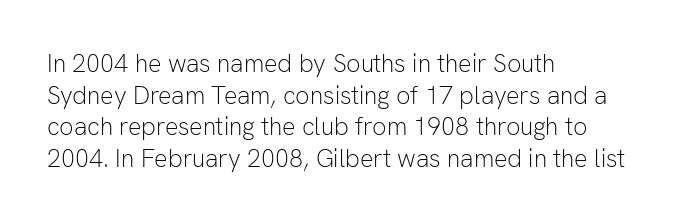
Q: Is the text bold? A: No.
Q: Is the text italic (slanted)? A: No, it is upright.
Q: Is the text underlined? A: No.
Q: How is the paragraph aligned? A: Left-aligned.
Q: Is the spacing between letters normal or unusually wide? A: Normal.
Q: Is the spacing between lines tight, normal or loose? A: Normal.
